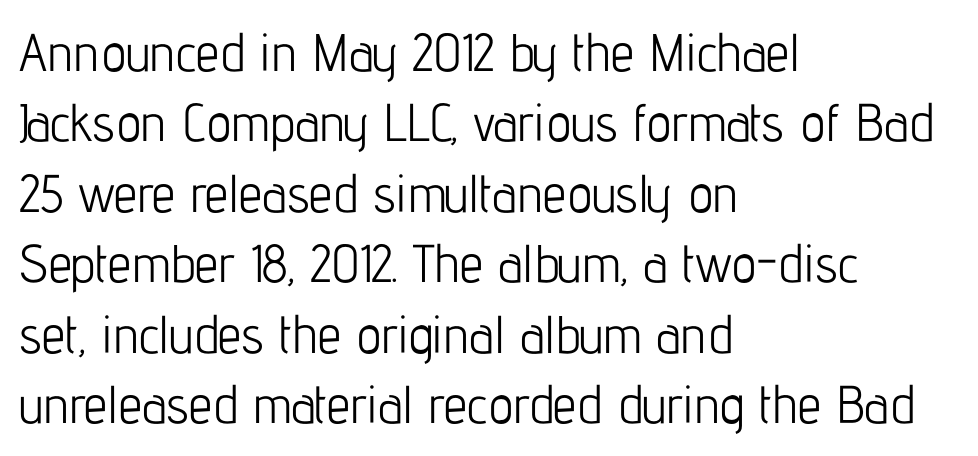
The characters are drawn with everyday or finer stroke widths. Check where the strokes stop: nothing finishes them off — pure sans. The text block is weighted toward the left margin, trailing off unevenly rightward. These lines are rendered in a variable-pitch font. Caption: standard tracking, unaltered. Letters rest on an invisible, unmarked baseline.
